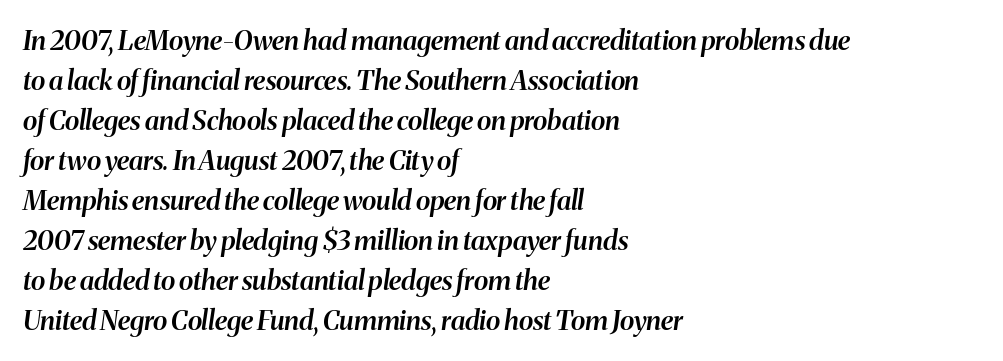
Q: Is the text bold? A: Semi-bold.
Q: Is the text italic (slanted)? A: Yes, it leans right by about 8 degrees.
Q: Is the text underlined? A: No.
Q: How is the paragraph aligned? A: Left-aligned.
Q: Is the spacing between letters normal or unusually wide? A: Normal.
Q: Is the spacing between lines tight, normal or loose? A: Normal.
